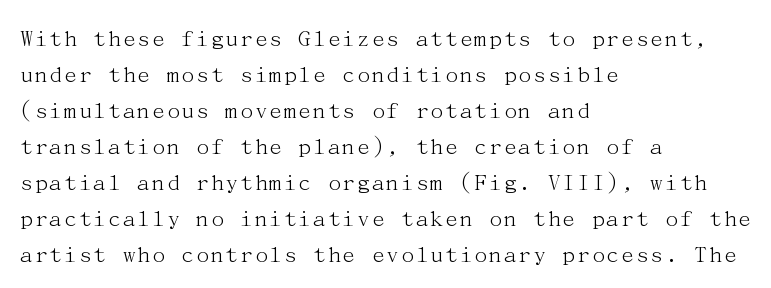
{"italic": "no", "bold": "no", "underline": "no", "align": "left", "line_spacing": "normal", "line_spacing_ratio": 1.44, "letter_spacing": "normal", "letter_spacing_em": 0.0, "glyph_px": 25}
